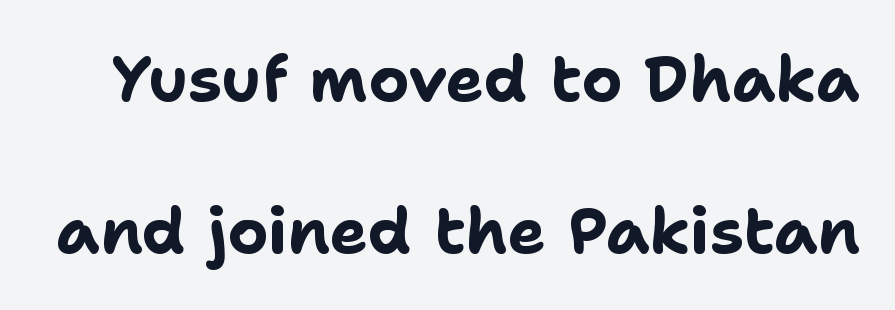
Q: Is the text bold? A: Yes.
Q: Is the text italic (slanted)? A: No, it is upright.
Q: Is the typeface a serif or a sans-serif typeface? A: Sans-serif.
Q: Is the text underlined? A: No.
Q: Is the spacing between letters normal or unusually wide? A: Normal.
Q: Is the spacing between lines tight, normal or loose? A: Loose.
Q: Width (condensed, normal, or wide)? A: Normal.
Q: Stroke contrast? A: Low.
Q: x-height? A: Medium.
Q: Monospaced? A: No.
